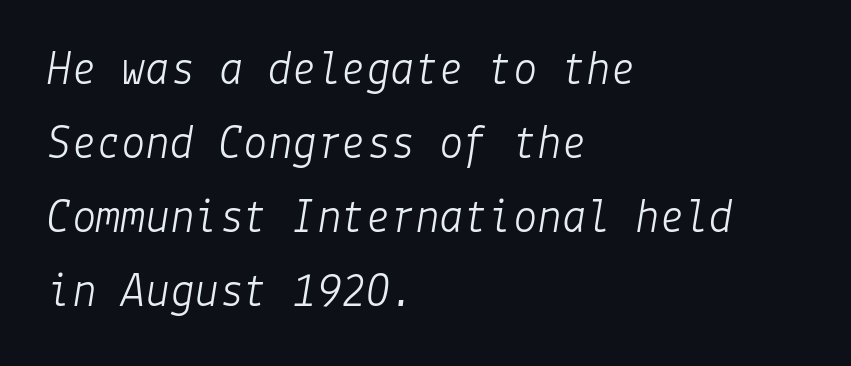
{"italic": "yes", "lean": "right", "slant_degrees": 9, "bold": "no", "weight": "light", "width": "normal", "stroke_contrast": "low", "x_height": "medium", "underline": "no", "align": "left", "line_spacing": "normal", "line_spacing_ratio": 1.51, "letter_spacing": "normal", "letter_spacing_em": 0.0, "glyph_px": 49}
